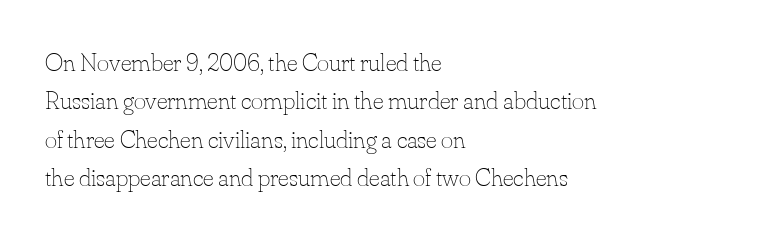
The image shows 26 px text type, upright; set left-aligned, normal line spacing (1.48x), normal letter spacing, not underlined.
